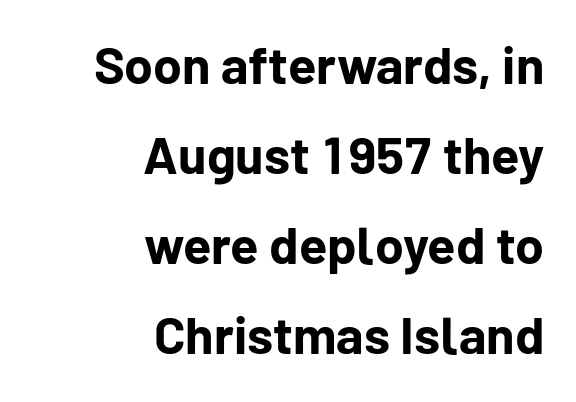
This sample has the flowing, uneven cadence of proportional lettering. If you drew a line through each stem, it would be perfectly vertical. Decoration check: the copy has no underline. Notice how the passage keeps a crisp vertical edge on the right only.
